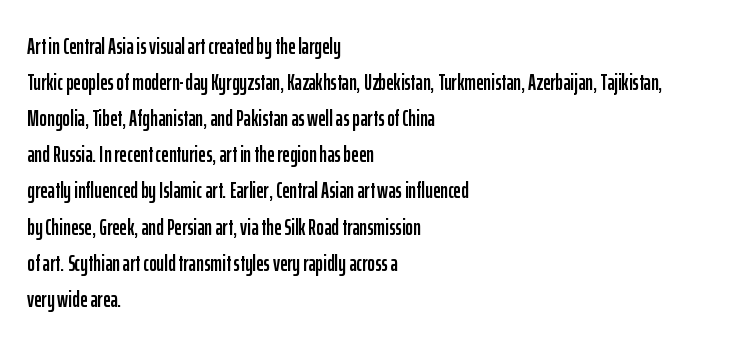
Regular leading. Check under the words: just untouched page. The type is set solid horizontally, with unmodified tracking. The paragraph has a hard left edge and a soft right edge.
